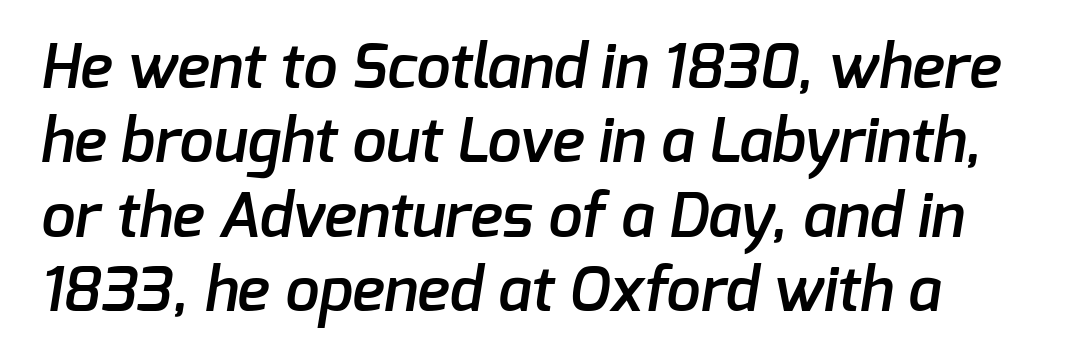
Bare-footed words on every line. The rendering uses natural spacing where letterforms have individual widths. A typesetter would call this zero additional tracking. Is this a sans? Yes — the strokes have no serifs.
